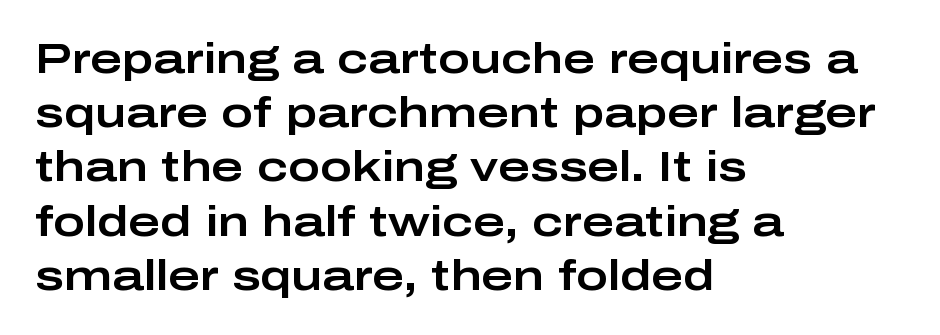
Q: Is the text italic (slanted)? A: No, it is upright.
Q: Is the typeface a serif or a sans-serif typeface? A: Sans-serif.
Q: Is the text underlined? A: No.
Q: How is the paragraph aligned? A: Left-aligned.
Q: Is the spacing between letters normal or unusually wide? A: Normal.
Q: Is the spacing between lines tight, normal or loose? A: Normal.
Q: Width (condensed, normal, or wide)? A: Wide.
Q: Stroke contrast? A: Low.
Q: x-height? A: Medium.
Q: Monospaced? A: No.
